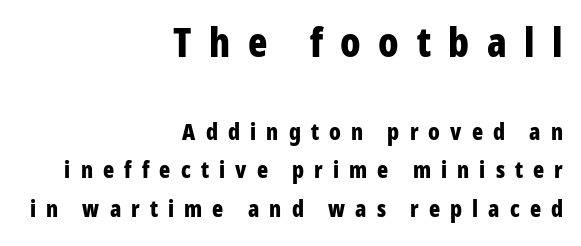
The image shows 40 px bold, condensed sans-serif type, upright; set right-aligned, normal line spacing (1.69x), unusually wide letter spacing (+0.44 em), not underlined; the first (top) block is 1.74x larger; low stroke contrast and a medium x-height.
